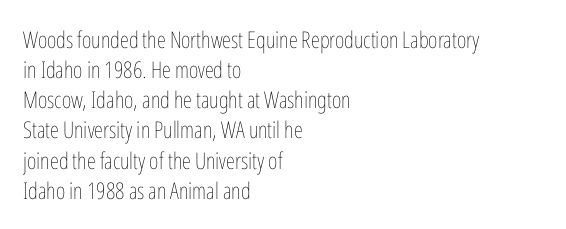
Teacher's note: observe the even left margin — that is flush-left alignment. Does extra space separate the letters? No, they use regular spacing. In terms of posture, this sample is upright. The glyphs are unaccompanied by any horizontal stroke below them. The lines sit at an ordinary, default distance from one another.
